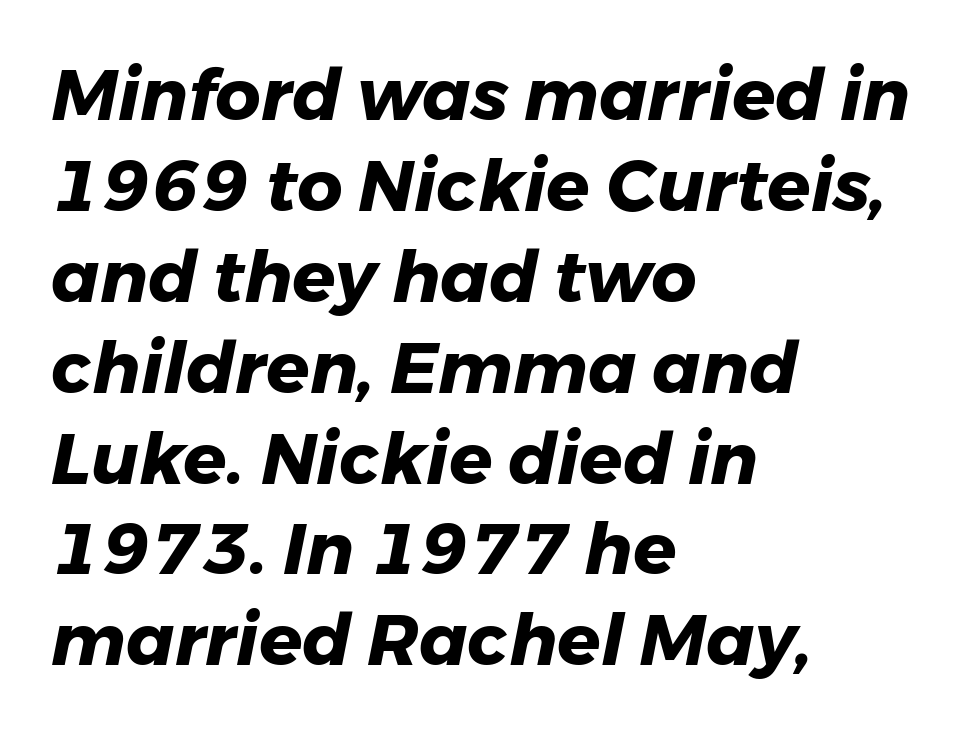
Q: Is the text bold? A: Yes.
Q: Is the text italic (slanted)? A: Yes, it leans right by about 11 degrees.
Q: Is the text underlined? A: No.
Q: How is the paragraph aligned? A: Left-aligned.
Q: Is the spacing between letters normal or unusually wide? A: Normal.
Q: Is the spacing between lines tight, normal or loose? A: Normal.
Q: Width (condensed, normal, or wide)? A: Normal.
Q: Stroke contrast? A: Low.
Q: x-height? A: Medium.
Q: Monospaced? A: No.
